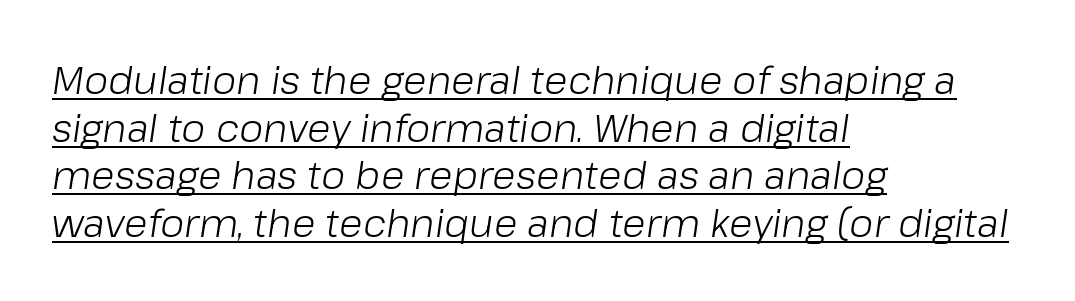
{"italic": "yes", "lean": "right", "slant_degrees": 8, "bold": "no", "weight": "light", "width": "normal", "stroke_contrast": "low", "x_height": "medium", "monospaced": "no", "underline": "yes", "align": "left", "line_spacing_ratio": 1.22, "letter_spacing": "normal", "letter_spacing_em": 0.0, "glyph_px": 39}
